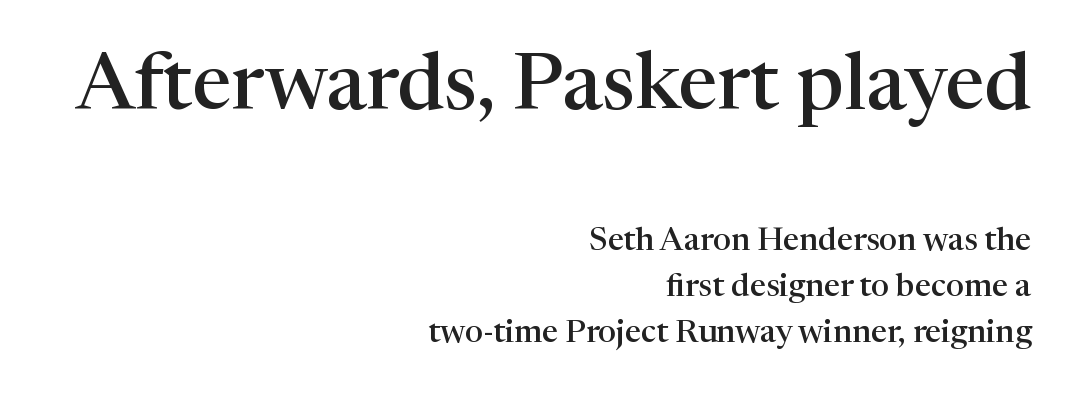
The image shows 79 px semibold serif type, upright; set right-aligned, normal line spacing (1.43x), normal letter spacing, not underlined; the first (top) block is 2.47x larger; high stroke contrast and a medium x-height.
